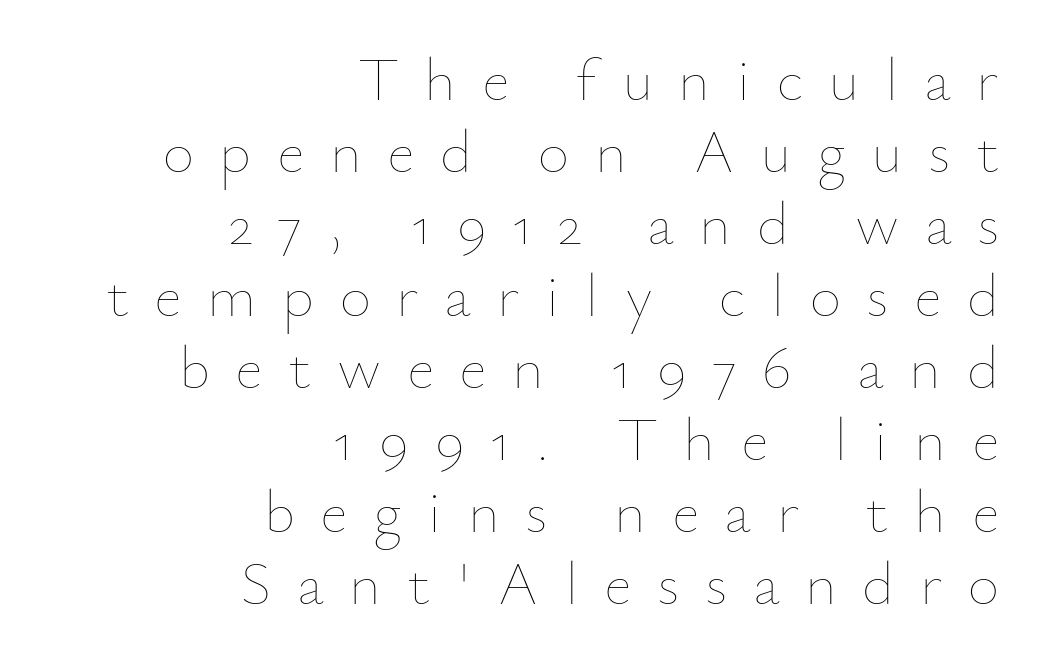
{"italic": "no", "bold": "no", "weight": "thin", "width": "normal", "stroke_contrast": "low", "x_height": "small", "monospaced": "no", "underline": "no", "align": "right", "line_spacing_ratio": 1.18, "letter_spacing": "wide", "letter_spacing_em": 0.42, "glyph_px": 61}
